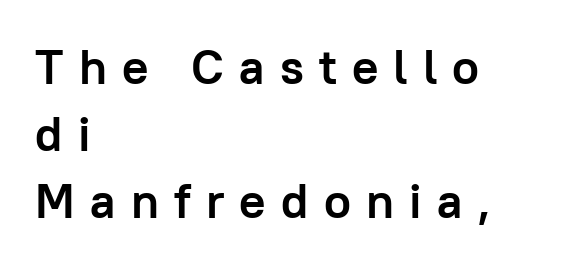
Q: Is the text bold? A: Yes.
Q: Is the text italic (slanted)? A: No, it is upright.
Q: Is the typeface a serif or a sans-serif typeface? A: Sans-serif.
Q: Is the text underlined? A: No.
Q: How is the paragraph aligned? A: Left-aligned.
Q: Is the spacing between letters normal or unusually wide? A: Unusually wide.
Q: Is the spacing between lines tight, normal or loose? A: Normal.
Q: Width (condensed, normal, or wide)? A: Normal.
Q: Stroke contrast? A: Low.
Q: x-height? A: Medium.
Q: Monospaced? A: No.
